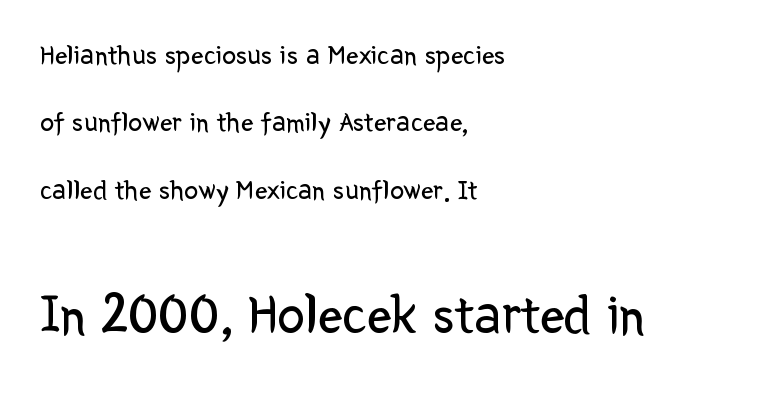
The image shows 55 px regular-weight sans-serif type, upright; set left-aligned, loose line spacing (2.41x), normal letter spacing, not underlined; the second (bottom) block is 1.96x larger; low stroke contrast and a medium x-height.
